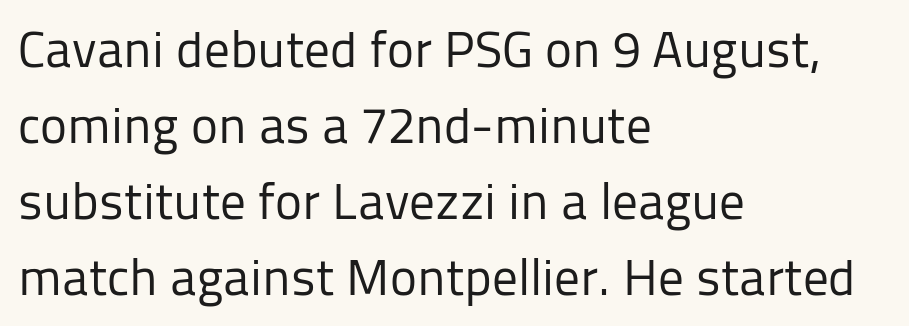
Q: Is the text bold? A: No.
Q: Is the text italic (slanted)? A: No, it is upright.
Q: Is the typeface a serif or a sans-serif typeface? A: Sans-serif.
Q: Is the text underlined? A: No.
Q: How is the paragraph aligned? A: Left-aligned.
Q: Is the spacing between letters normal or unusually wide? A: Normal.
Q: Is the spacing between lines tight, normal or loose? A: Normal.
Q: Width (condensed, normal, or wide)? A: Normal.
Q: Stroke contrast? A: Low.
Q: x-height? A: Medium.
Q: Monospaced? A: No.
